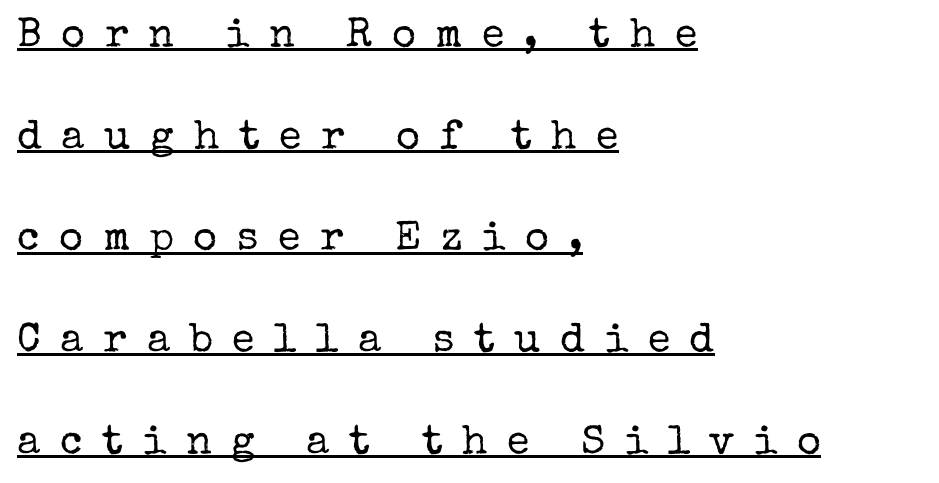
{"serif": "yes", "italic": "no", "bold": "no", "weight": "regular", "width": "normal", "stroke_contrast": "low", "x_height": "medium", "monospaced": "no", "underline": "yes", "align": "left", "line_spacing": "loose", "line_spacing_ratio": 2.48, "letter_spacing": "wide", "letter_spacing_em": 0.48, "glyph_px": 41}
